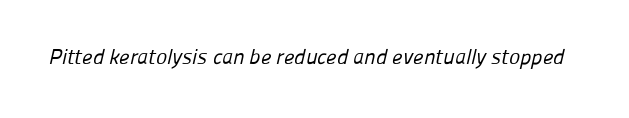
Q: Is the text bold? A: No.
Q: Is the text underlined? A: No.
Q: Is the spacing between letters normal or unusually wide? A: Normal.
